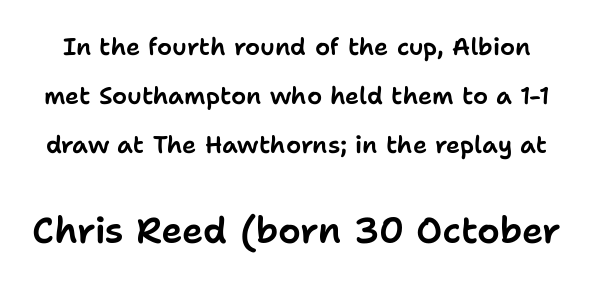
The image shows 36 px sans-serif type, upright; set loose line spacing (2.04x), normal letter spacing, not underlined; the second (bottom) block is 1.5x larger; low stroke contrast and a medium x-height.
